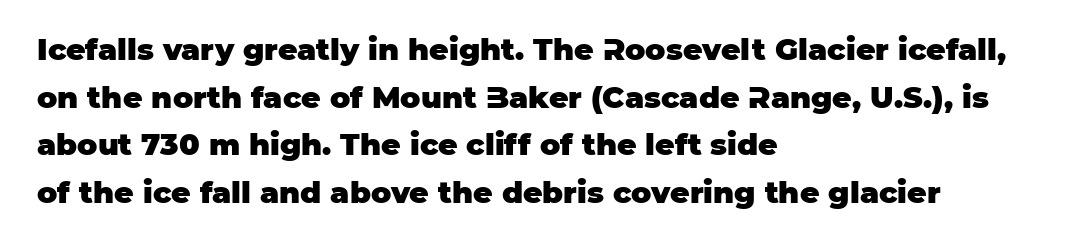
{"serif": "no", "italic": "no", "bold": "yes", "weight": "heavy", "width": "normal", "stroke_contrast": "low", "x_height": "large", "monospaced": "no", "underline": "no", "align": "left", "line_spacing": "normal", "line_spacing_ratio": 1.59, "letter_spacing": "normal", "letter_spacing_em": 0.0, "glyph_px": 30}
